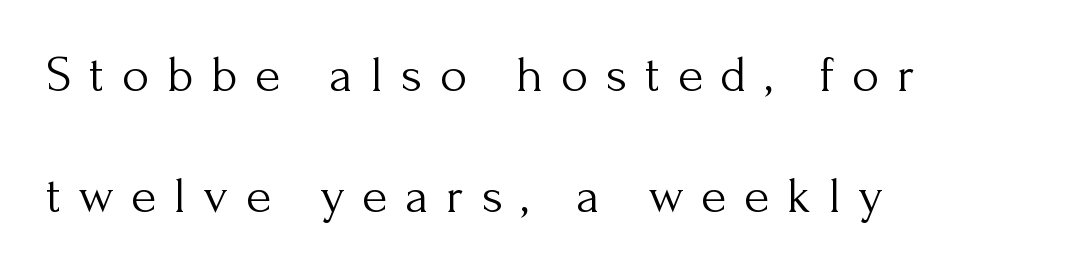
{"serif": "yes", "italic": "no", "bold": "no", "weight": "light", "width": "normal", "stroke_contrast": "medium", "x_height": "small", "monospaced": "no", "underline": "no", "align": "left", "line_spacing": "loose", "line_spacing_ratio": 2.33, "letter_spacing": "wide", "letter_spacing_em": 0.34, "glyph_px": 52}
